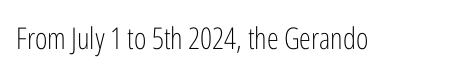
The image shows 30 px light, condensed sans-serif type, upright; set normal letter spacing, not underlined; low stroke contrast and a medium x-height.
